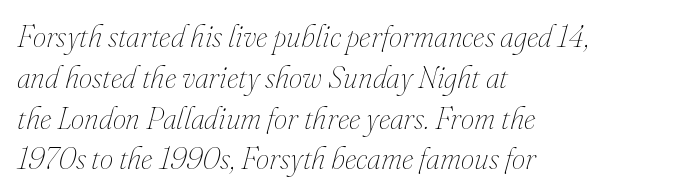
Q: Is the text bold? A: No.
Q: Is the text italic (slanted)? A: Yes, it leans right by about 16 degrees.
Q: Is the text underlined? A: No.
Q: How is the paragraph aligned? A: Left-aligned.
Q: Is the spacing between letters normal or unusually wide? A: Normal.
Q: Is the spacing between lines tight, normal or loose? A: Normal.
Q: Width (condensed, normal, or wide)? A: Normal.
Q: Stroke contrast? A: Medium.
Q: x-height? A: Small.
Q: Monospaced? A: No.
